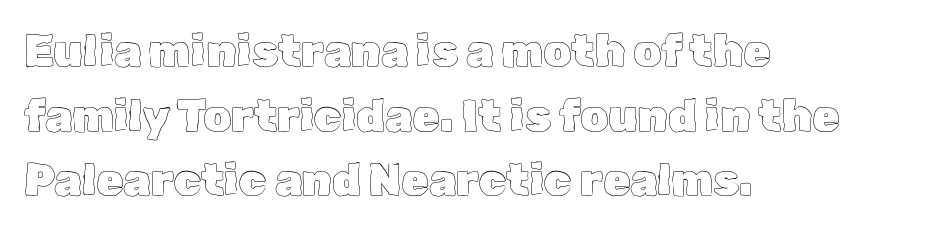
{"italic": "no", "width": "normal", "x_height": "medium", "monospaced": "no", "underline": "no", "align": "left", "line_spacing": "normal", "line_spacing_ratio": 1.47, "letter_spacing": "normal", "letter_spacing_em": 0.0, "glyph_px": 44}
